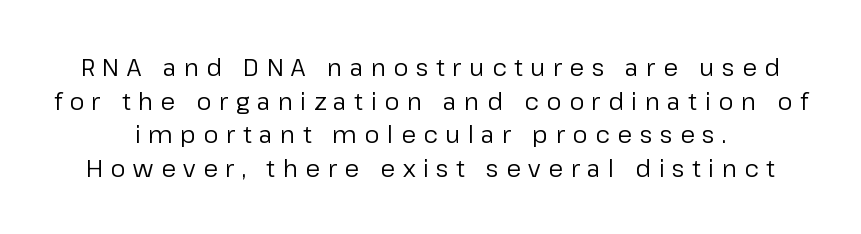
Vertical spacing — default. On a weight scale, this lands at 450 or below. The space beneath each line is pristine and unruled. The tracking reads as deliberately expanded to a designer's eye. If you drew a line through each stem, it would be perfectly vertical.
